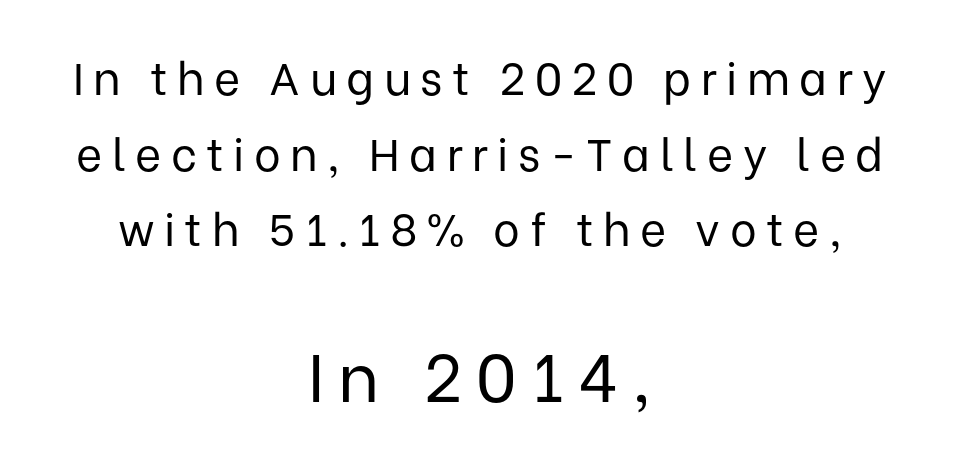
The image shows 67 px regular-weight sans-serif type, upright; set centered, normal line spacing (1.68x), unusually wide letter spacing (+0.21 em), not underlined; the second (bottom) block is 1.49x larger; low stroke contrast and a medium x-height.
